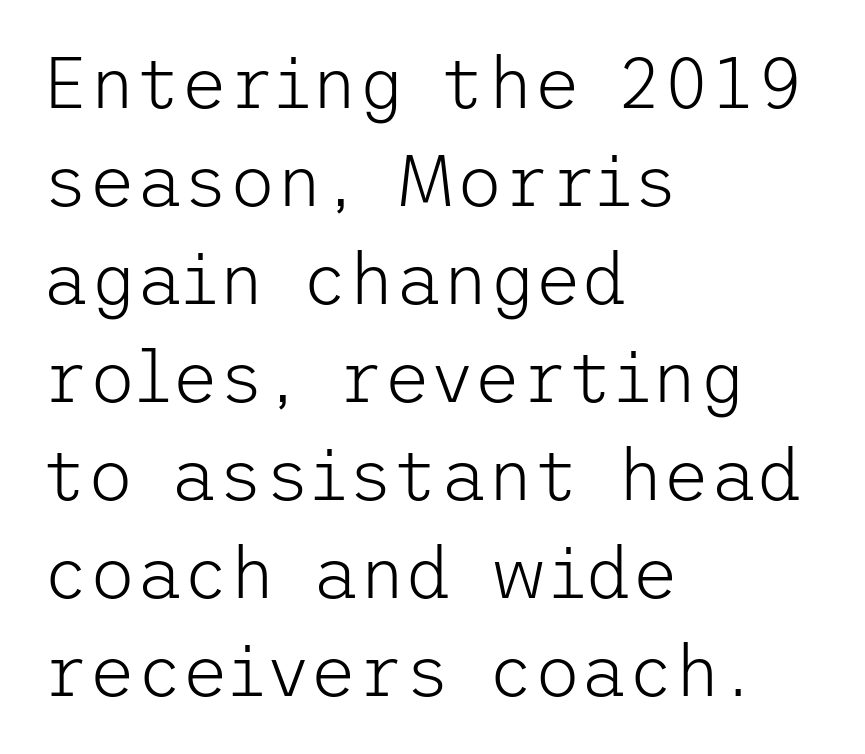
Are there feet on the stems? There aren't — it's a sans. Does the copy run flush right? No — it runs flush left. The strokes carry an ordinary text weight at most. The zone under the glyphs is completely vacant.
